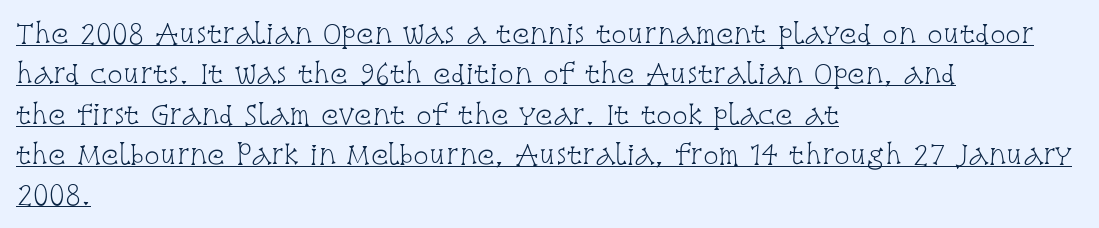
{"italic": "no", "bold": "no", "underline": "yes", "align": "left", "line_spacing": "normal", "line_spacing_ratio": 1.55, "letter_spacing": "normal", "letter_spacing_em": 0.0, "glyph_px": 26}
